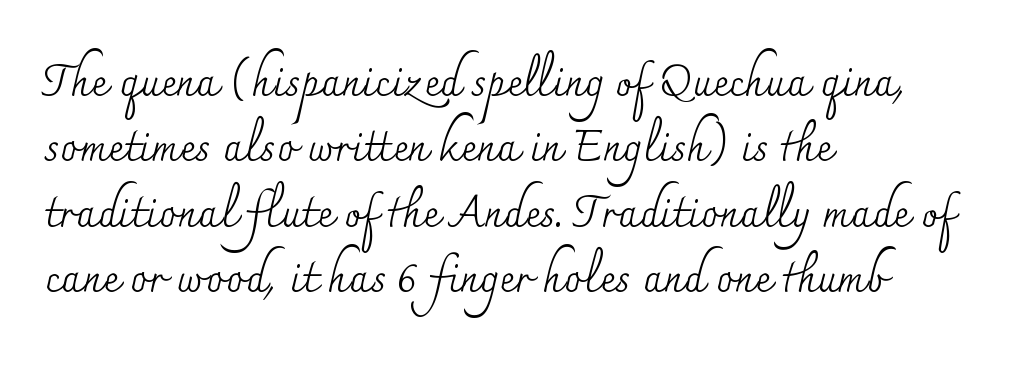
The image shows 43 px regular-weight serif type; set left-aligned, normal line spacing (1.52x), normal letter spacing, not underlined; medium stroke contrast and a small x-height.
